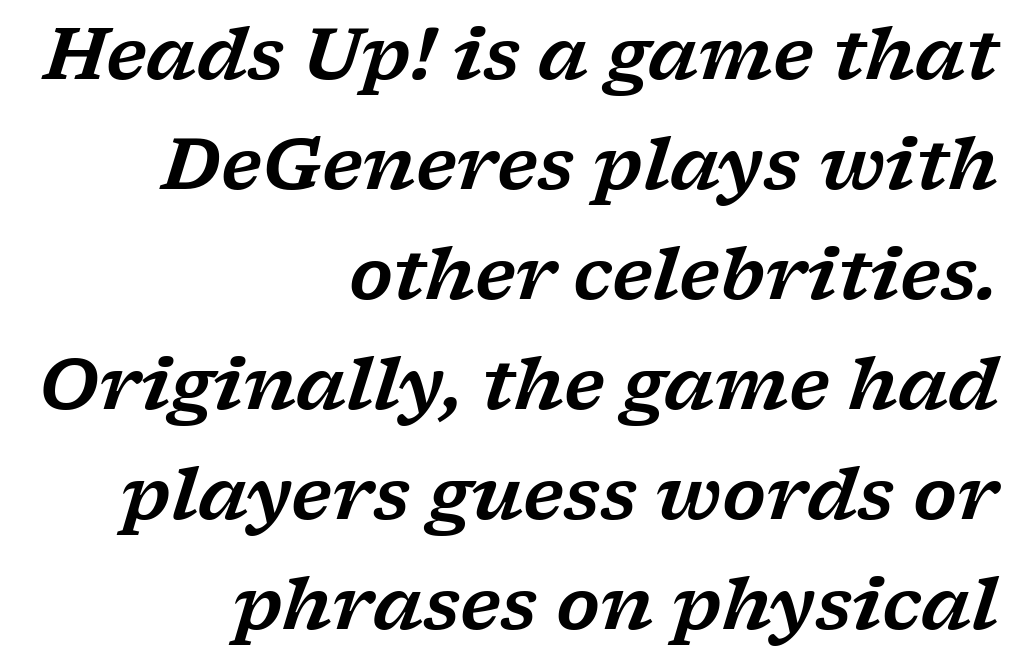
{"serif": "yes", "italic": "yes", "lean": "right", "slant_degrees": 17, "width": "wide", "stroke_contrast": "low", "x_height": "medium", "monospaced": "no", "underline": "no", "align": "right", "line_spacing": "normal", "line_spacing_ratio": 1.55, "letter_spacing": "normal", "letter_spacing_em": 0.0, "glyph_px": 71}
